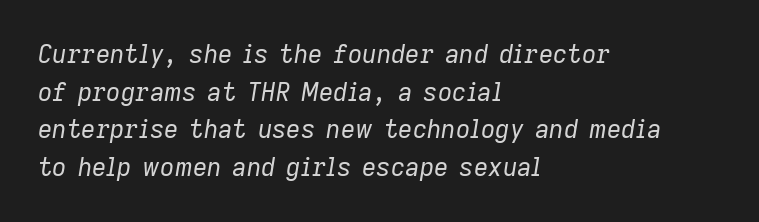
The image shows 25 px text type, italic (leaning right); set left-aligned, normal line spacing (1.51x), normal letter spacing, not underlined.
